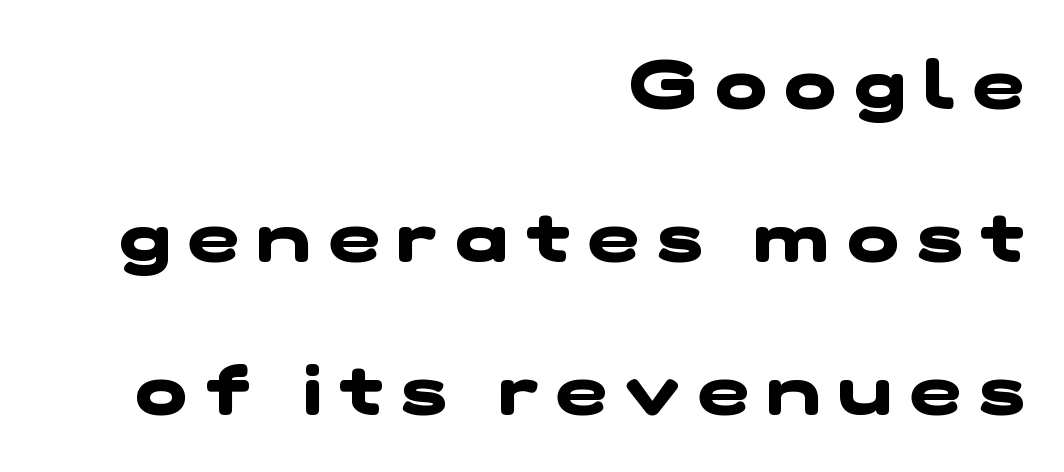
{"serif": "no", "bold": "yes", "weight": "heavy", "width": "wide", "stroke_contrast": "low", "x_height": "medium", "monospaced": "no", "underline": "no", "align": "right", "line_spacing": "loose", "line_spacing_ratio": 2.22, "letter_spacing": "wide", "letter_spacing_em": 0.26, "glyph_px": 69}
